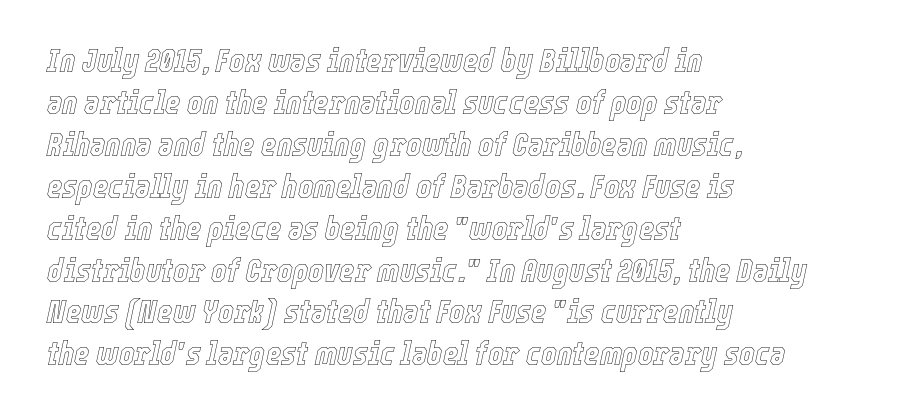
Q: Is the text italic (slanted)? A: Yes, it leans right by about 12 degrees.
Q: Is the text underlined? A: No.
Q: How is the paragraph aligned? A: Left-aligned.
Q: Is the spacing between letters normal or unusually wide? A: Normal.
Q: Is the spacing between lines tight, normal or loose? A: Normal.
Q: Width (condensed, normal, or wide)? A: Condensed.
Q: x-height? A: Medium.
Q: Monospaced? A: No.
